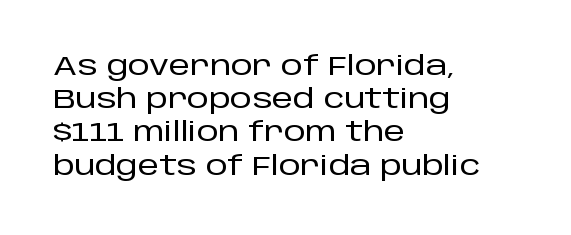
Every row of glyphs begins at an identical x-position on the left. These lines were composed using upright roman letters. Standard letterfit; no display-style spreading of the glyphs. The glyphs are unaccompanied by any horizontal stroke below them.
